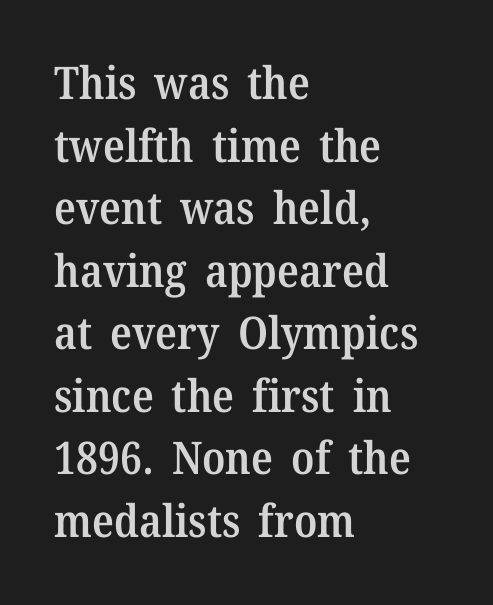
{"serif": "yes", "italic": "no", "bold": "semi", "weight": "semibold", "width": "normal", "stroke_contrast": "medium", "x_height": "medium", "monospaced": "no", "underline": "no", "align": "left", "line_spacing": "normal", "line_spacing_ratio": 1.39, "letter_spacing": "normal", "letter_spacing_em": 0.0, "glyph_px": 45}
